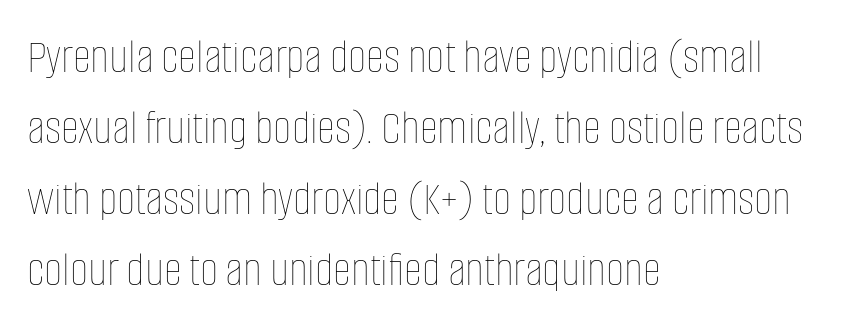
{"italic": "no", "bold": "no", "weight": "thin", "width": "condensed", "stroke_contrast": "low", "x_height": "large", "monospaced": "no", "underline": "no", "align": "left", "line_spacing": "normal", "line_spacing_ratio": 1.42, "letter_spacing": "normal", "letter_spacing_em": 0.0, "glyph_px": 50}
